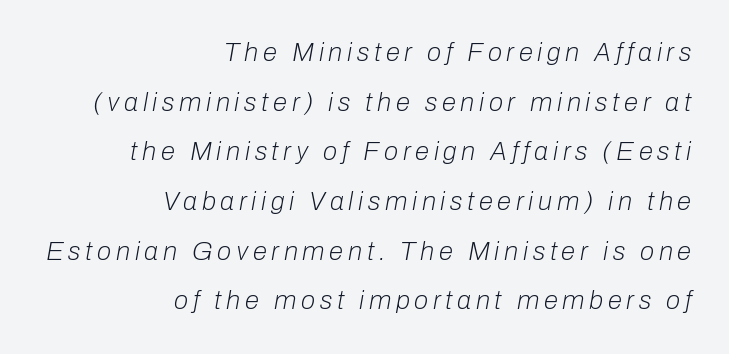
The image shows 26 px text type, italic (leaning right); set right-aligned, loose line spacing (1.91x), not underlined.
